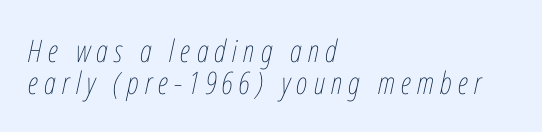
The image shows 31 px thin, condensed type, italic (leaning right); set left-aligned, tight line spacing (1.02x), unusually wide letter spacing (+0.2 em), not underlined; low stroke contrast and a medium x-height.
